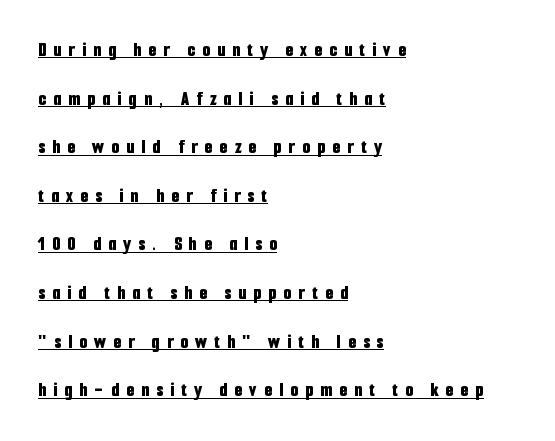
The designer dialed line spacing up above the default. Short note: letters widely spaced. The specimen reads as upright at a glance. Line beginnings align vertically; line endings do not. Glance below the letters and you will spot a drawn line. Chunky letters — that's bold for sure.
